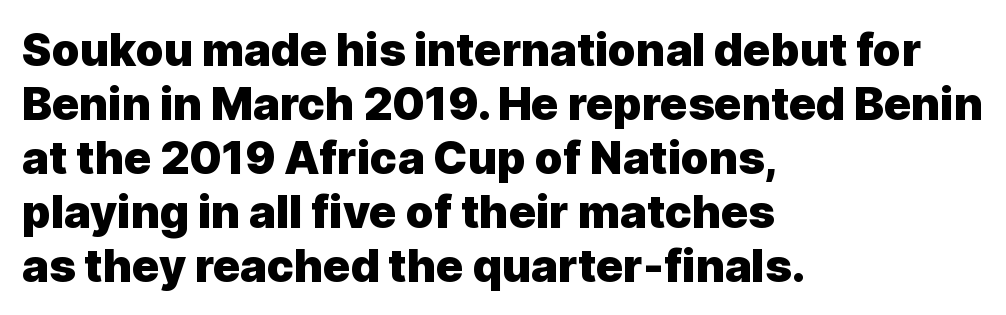
The image shows 45 px heavy sans-serif type, upright; set left-aligned, line spacing 1.2x, normal letter spacing, not underlined; a medium x-height.
